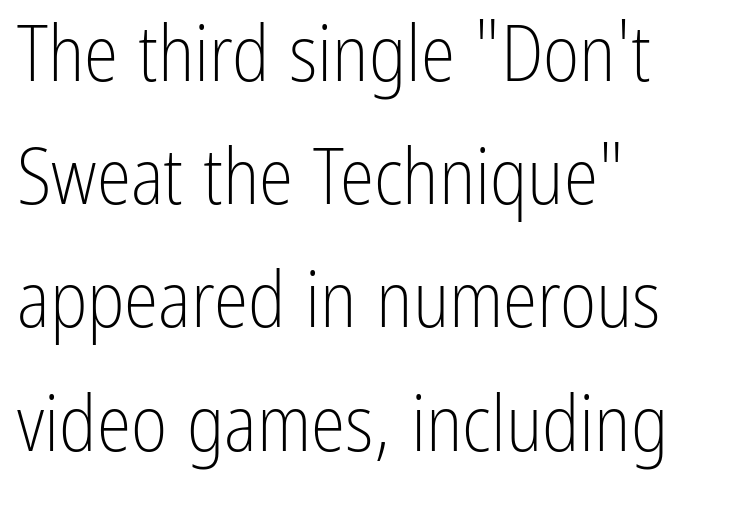
The image shows 78 px light, condensed sans-serif type, upright; set left-aligned, normal line spacing (1.58x), normal letter spacing, not underlined; low stroke contrast and a medium x-height.
